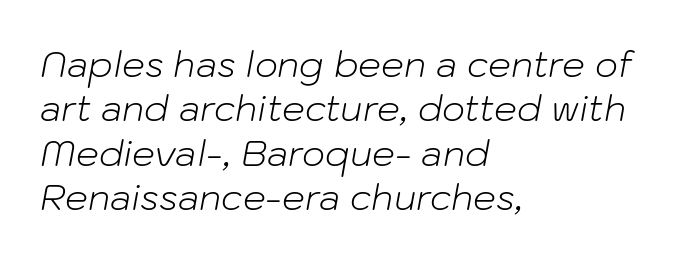
All the whitespace from short lines collects on the right. Is the type slanted? Yes — the strokes lean at a clear angle. A clean baseline with only descenders dipping below it. This sample has the flowing, uneven cadence of proportional lettering. No chunkiness to these letters — they're not bold. The horizontal fit of the characters is conventional and even.
